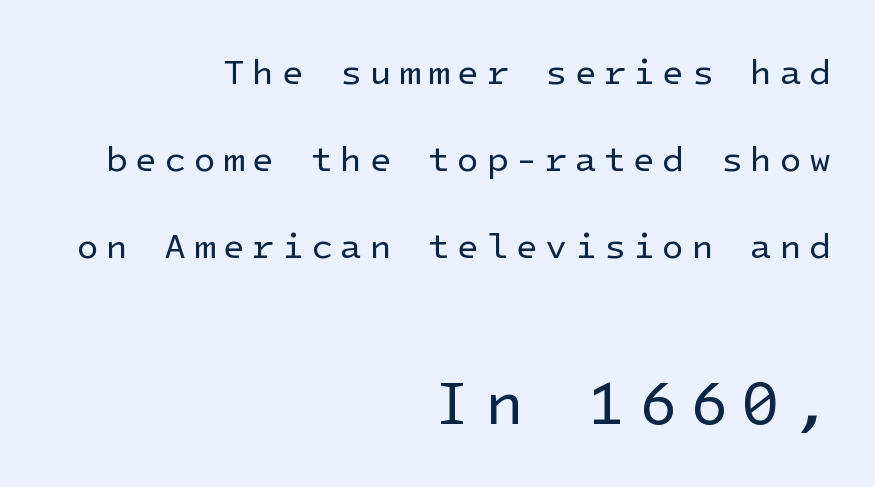
{"serif": "no", "italic": "no", "bold": "no", "weight": "regular", "width": "normal", "stroke_contrast": "low", "x_height": "medium", "underline": "no", "align": "right", "line_spacing": "loose", "line_spacing_ratio": 2.41, "letter_spacing": "wide", "letter_spacing_em": 0.2, "larger_block": "second", "size_ratio": 1.75, "glyph_px": 63}
